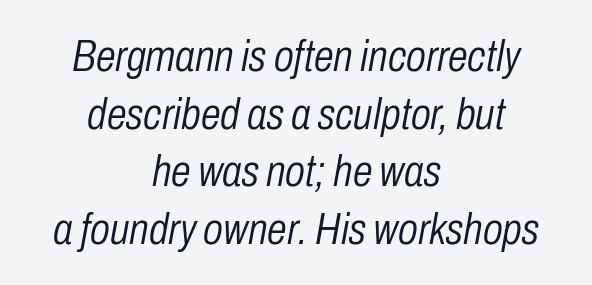
{"italic": "yes", "lean": "right", "slant_degrees": 10, "bold": "no", "weight": "light", "width": "condensed", "stroke_contrast": "low", "x_height": "medium", "monospaced": "no", "underline": "no", "align": "center", "line_spacing": "normal", "line_spacing_ratio": 1.28, "letter_spacing": "normal", "letter_spacing_em": 0.0, "glyph_px": 45}
